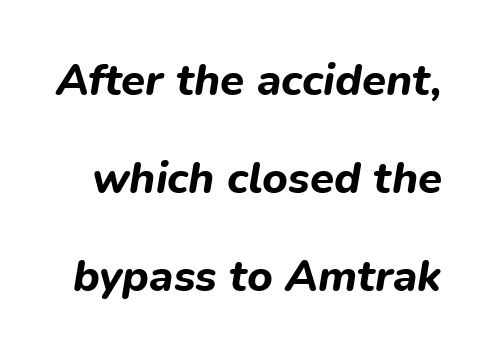
Q: Is the text bold? A: Yes.
Q: Is the text italic (slanted)? A: Yes, it leans right by about 9 degrees.
Q: Is the text underlined? A: No.
Q: Is the spacing between letters normal or unusually wide? A: Normal.
Q: Is the spacing between lines tight, normal or loose? A: Loose.
Q: Width (condensed, normal, or wide)? A: Normal.
Q: Stroke contrast? A: Low.
Q: x-height? A: Medium.
Q: Monospaced? A: No.
